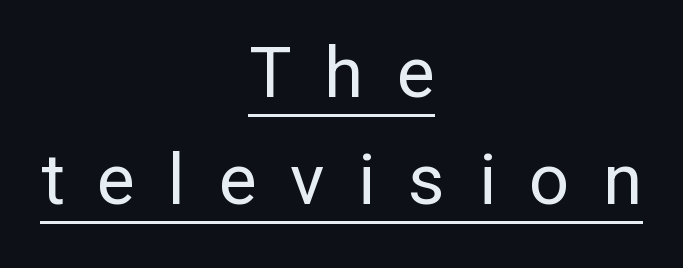
The image shows 71 px regular-weight sans-serif type, upright; set centered, normal line spacing (1.51x), unusually wide letter spacing (+0.47 em), underlined; low stroke contrast and a medium x-height.
